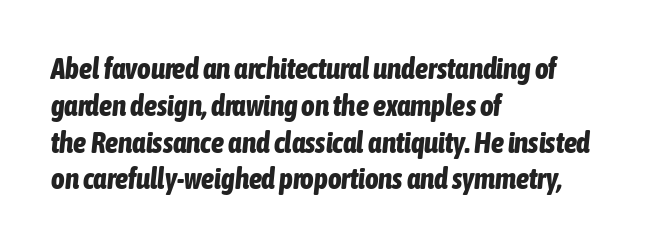
The image shows 29 px bold, condensed type, italic (leaning right); set left-aligned, normal line spacing (1.27x), normal letter spacing, not underlined; low stroke contrast and a medium x-height.
